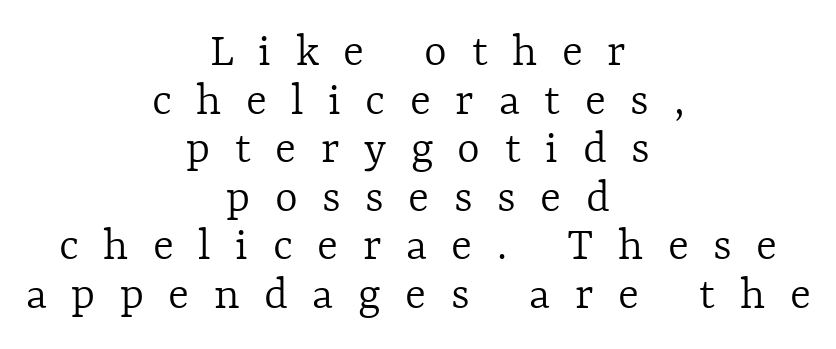
The image shows 49 px light type, upright; set centered, tight line spacing (0.99x), unusually wide letter spacing (+0.5 em), not underlined; a medium x-height.
